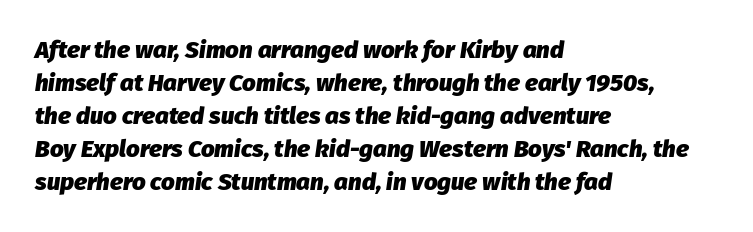
Where is the straight margin? On the left. How heavy is the stroke? Heavy — this is a bold. Notice how the stems are inclined rather than vertical — that's the hallmark of italics. The glyphs are unaccompanied by any horizontal stroke below them. The block of text has a typical density, with ordinary space between rows.
